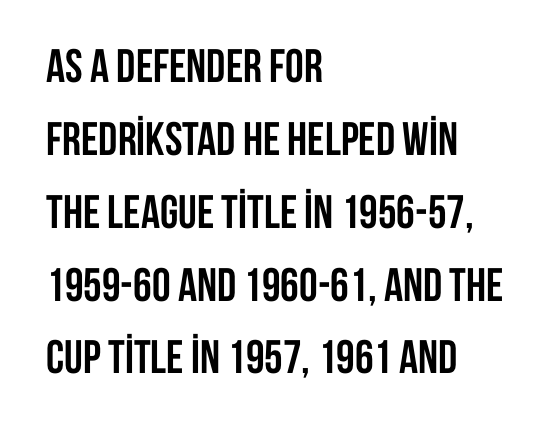
Q: Is the text bold? A: Yes.
Q: Is the text italic (slanted)? A: No, it is upright.
Q: Is the typeface a serif or a sans-serif typeface? A: Sans-serif.
Q: Is the text underlined? A: No.
Q: How is the paragraph aligned? A: Left-aligned.
Q: Is the spacing between letters normal or unusually wide? A: Normal.
Q: Is the spacing between lines tight, normal or loose? A: Normal.
Q: Width (condensed, normal, or wide)? A: Condensed.
Q: Stroke contrast? A: Low.
Q: x-height? A: Large.
Q: Monospaced? A: No.
